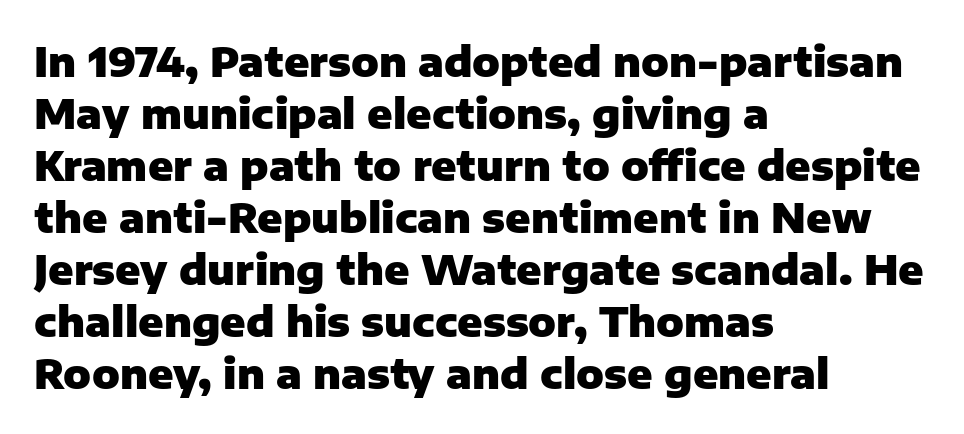
{"serif": "no", "italic": "no", "bold": "yes", "weight": "heavy", "width": "normal", "stroke_contrast": "low", "x_height": "medium", "monospaced": "no", "underline": "no", "align": "left", "line_spacing": "normal", "line_spacing_ratio": 1.27, "letter_spacing": "normal", "letter_spacing_em": 0.0, "glyph_px": 41}
